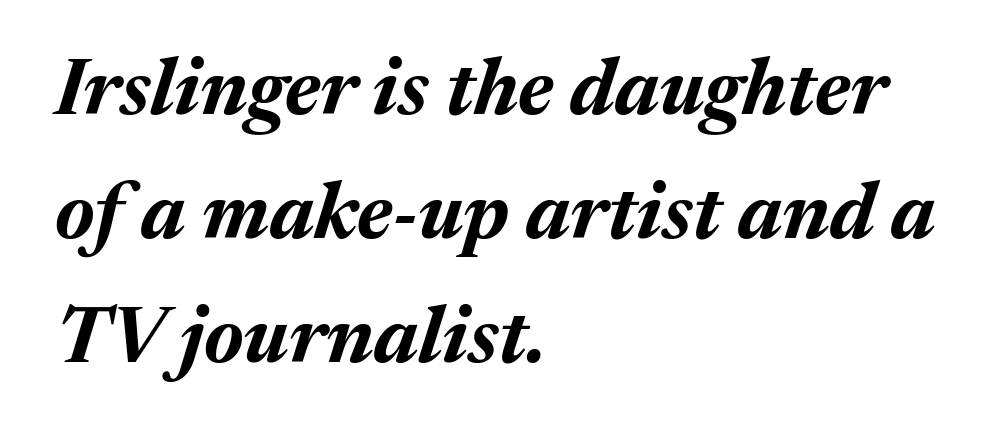
Q: Is the text bold? A: Yes.
Q: Is the text italic (slanted)? A: Yes, it leans right by about 17 degrees.
Q: Is the text underlined? A: No.
Q: How is the paragraph aligned? A: Left-aligned.
Q: Is the spacing between letters normal or unusually wide? A: Normal.
Q: Is the spacing between lines tight, normal or loose? A: Normal.
Q: Width (condensed, normal, or wide)? A: Normal.
Q: Stroke contrast? A: Medium.
Q: x-height? A: Medium.
Q: Monospaced? A: No.
